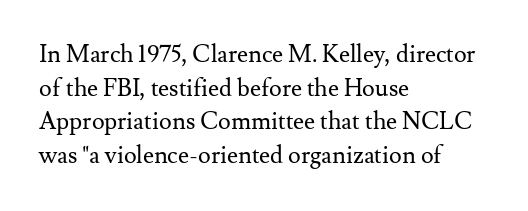
The image shows 24 px text type, upright; set left-aligned, normal line spacing (1.4x), normal letter spacing, not underlined.
